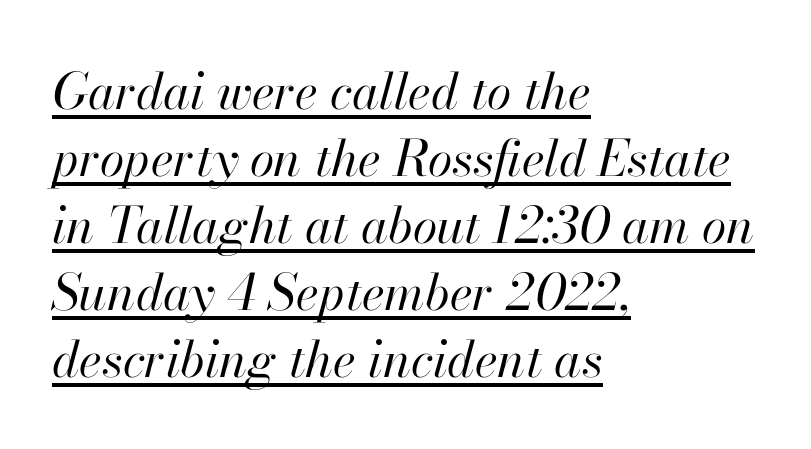
The image shows 50 px regular-weight type, italic (leaning right); set left-aligned, normal line spacing (1.34x), normal letter spacing, underlined; high stroke contrast and a small x-height.
